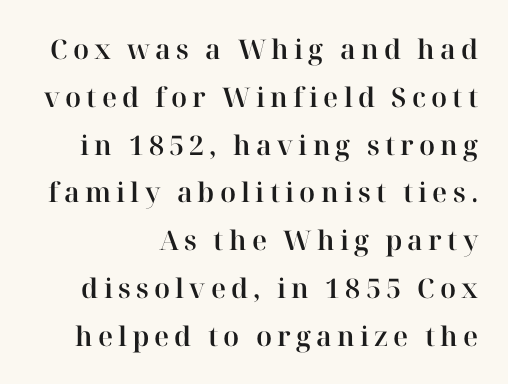
Q: Is the text italic (slanted)? A: No, it is upright.
Q: Is the text underlined? A: No.
Q: How is the paragraph aligned? A: Right-aligned.
